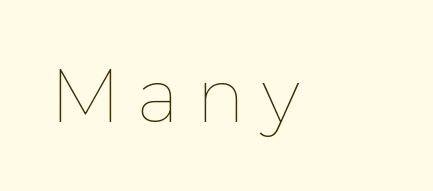
The image shows 74 px thin type, upright; set left-aligned, unusually wide letter spacing (+0.22 em), not underlined; low stroke contrast and a medium x-height.
